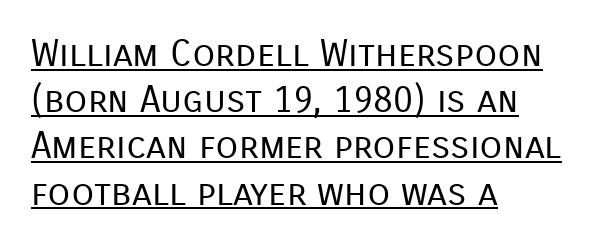
The image shows 37 px regular-weight sans-serif type, upright; set left-aligned, normal line spacing (1.25x), normal letter spacing, underlined; low stroke contrast and a medium x-height.
